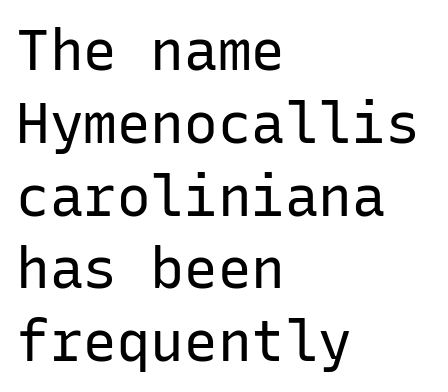
The image shows 56 px regular-weight sans-serif type, upright, monospaced; set left-aligned, normal line spacing (1.3x), normal letter spacing, not underlined; low stroke contrast and a medium x-height.
